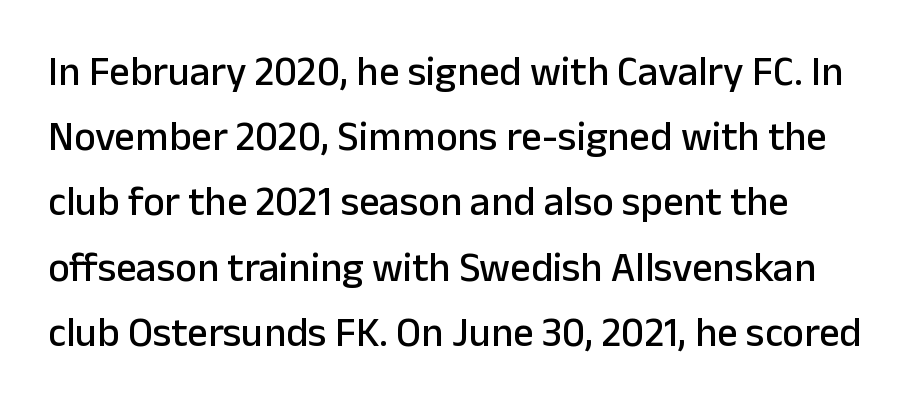
The passage shown is not underscored anywhere. The letters carry no serifs — their stems end cleanly without finishing strokes. These lines are rendered in a variable-pitch font. Leading: standard. The passage shown has conventional tracking throughout. Does the lettering tilt? It doesn't — this is upright.
